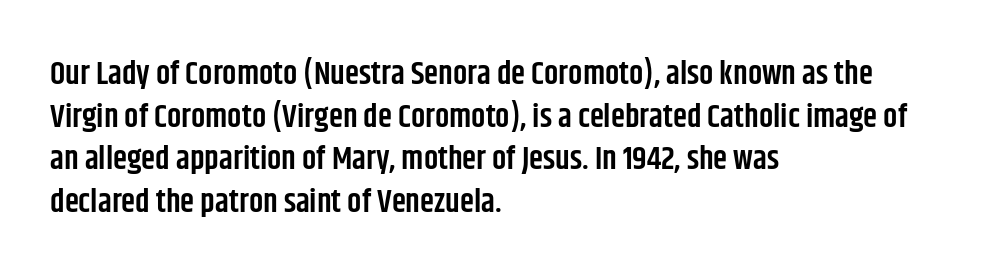
The type family on display is of the sans-serif kind. The rendering uses natural spacing where letterforms have individual widths. How would I describe the line gaps? Plain and ordinary. This rendering uses left alignment, leaving the right contour irregular.
